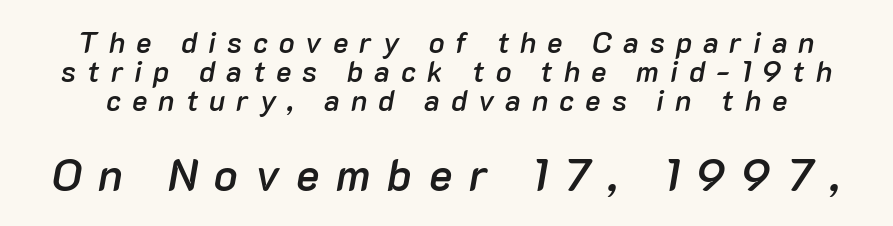
Q: Is the text bold? A: Semi-bold.
Q: Is the text italic (slanted)? A: Yes, it leans right by about 10 degrees.
Q: Is the text underlined? A: No.
Q: Is the spacing between letters normal or unusually wide? A: Unusually wide.
Q: Is the spacing between lines tight, normal or loose? A: Tight.
Q: Which block of text is set in a larger size, the first (top) or the second (bottom)? A: The second (bottom) one.
Q: Width (condensed, normal, or wide)? A: Normal.
Q: Stroke contrast? A: Low.
Q: x-height? A: Medium.
Q: Monospaced? A: No.
